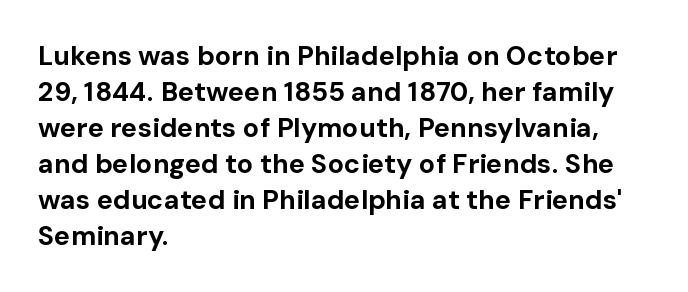
{"italic": "no", "bold": "yes", "underline": "no", "align": "left", "line_spacing": "normal", "line_spacing_ratio": 1.33, "letter_spacing": "normal", "letter_spacing_em": 0.0, "glyph_px": 27}
